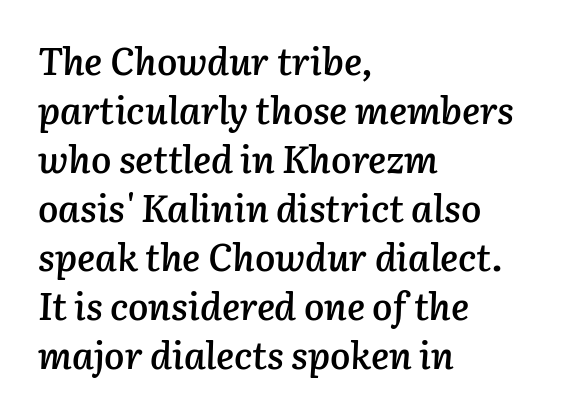
Q: Is the text bold? A: Semi-bold.
Q: Is the text italic (slanted)? A: Yes, it leans right by about 3 degrees.
Q: Is the text underlined? A: No.
Q: How is the paragraph aligned? A: Left-aligned.
Q: Is the spacing between letters normal or unusually wide? A: Normal.
Q: Is the spacing between lines tight, normal or loose? A: Normal.
Q: Width (condensed, normal, or wide)? A: Normal.
Q: Stroke contrast? A: Low.
Q: x-height? A: Medium.
Q: Monospaced? A: No.
